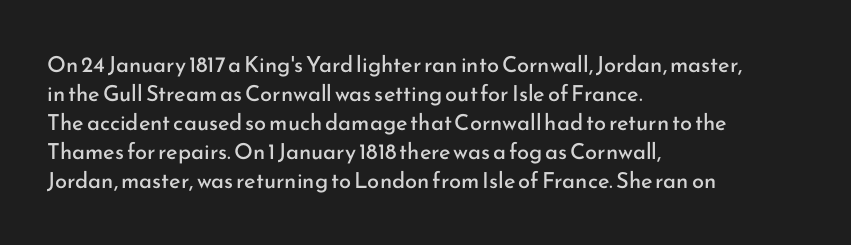
Tall strokes in this sample are plumb rather than angled. The passage shown has conventional tracking throughout. Every row of glyphs begins at an identical x-position on the left. A normal amount of white space separates one row of letters from the next. Type without underlining.
